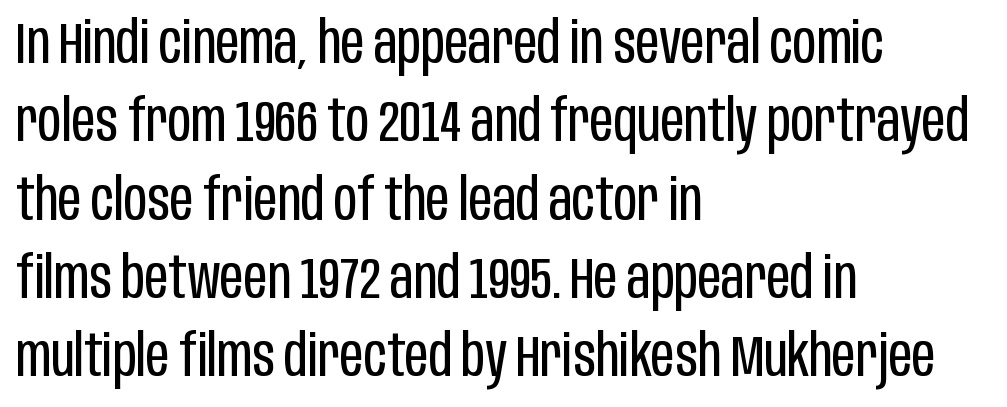
Which margin do the lines hug? The left one — the right edge is uneven. Here the glyphs are tracked normally, forming tight word shapes. Serifs: no, the terminals of the letterforms are clean. Character widths vary here, with narrow letters taking less room than wide ones. You can tell it's not italic because the verticals are truly vertical. Successive baselines arrive at the customary interval.
